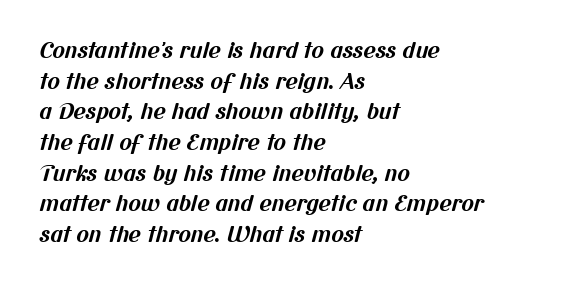
{"bold": "yes", "underline": "no", "align": "left", "line_spacing": "normal", "line_spacing_ratio": 1.46, "letter_spacing": "normal", "letter_spacing_em": 0.0, "glyph_px": 21}
